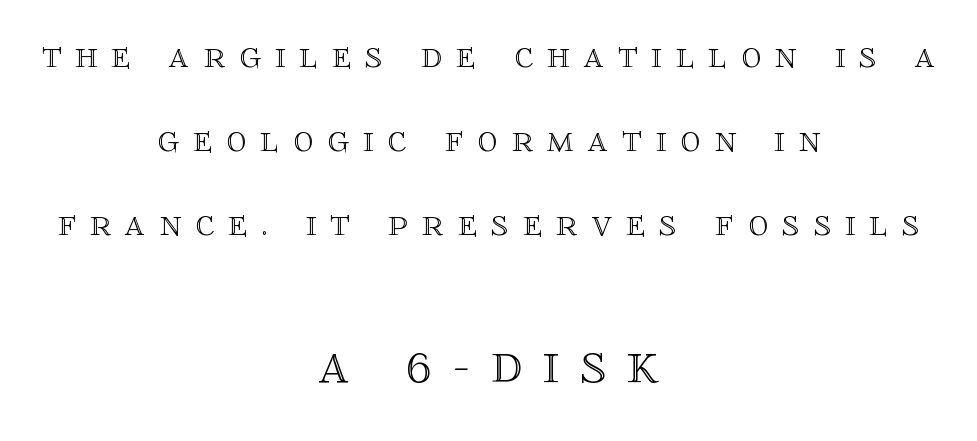
The image shows 60 px text type, upright; set centered, loose line spacing (2.1x), unusually wide letter spacing (+0.35 em), not underlined; the second (bottom) block is 1.5x larger; a large x-height.
